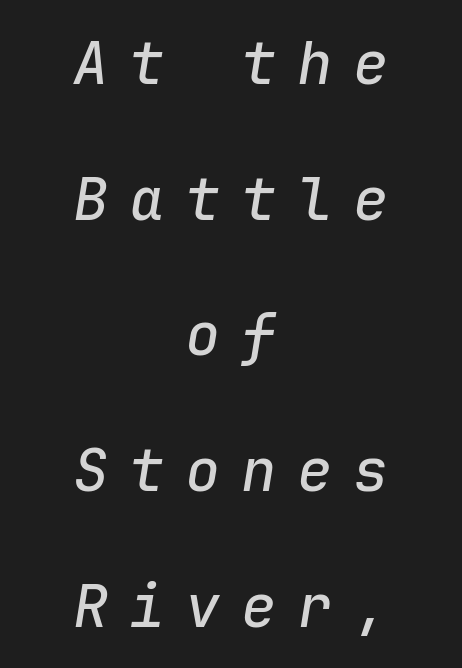
Descender tails drop into unmarked territory. The glyphs look as if they've been sheared to an angle. Students, note that the glyphs here are deliberately spaced far apart. Looks like terminal output: every glyph gets an equal slot.
